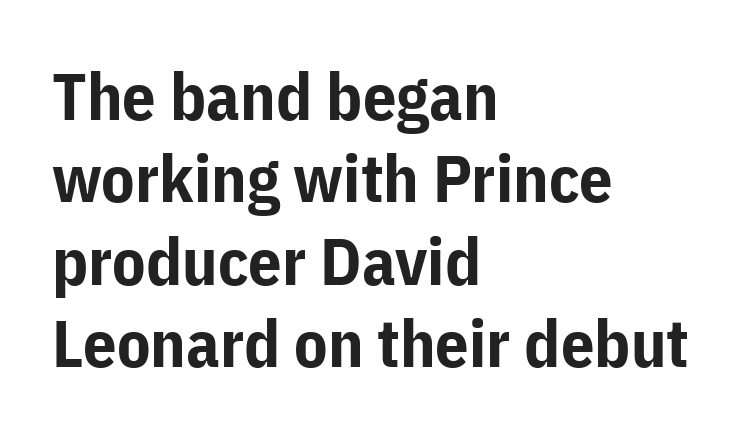
The image shows 66 px bold sans-serif type, upright; set left-aligned, normal line spacing (1.25x), normal letter spacing, not underlined; low stroke contrast and a medium x-height.
